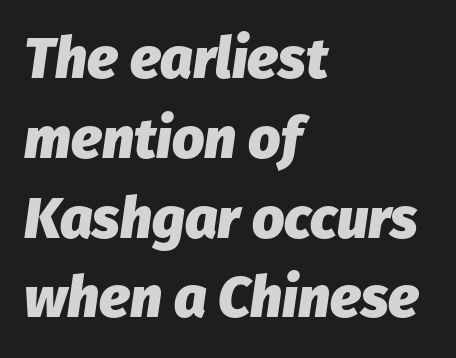
Q: Is the text bold? A: Yes.
Q: Is the text italic (slanted)? A: Yes, it leans right by about 8 degrees.
Q: Is the text underlined? A: No.
Q: How is the paragraph aligned? A: Left-aligned.
Q: Is the spacing between letters normal or unusually wide? A: Normal.
Q: Is the spacing between lines tight, normal or loose? A: Normal.
Q: Width (condensed, normal, or wide)? A: Normal.
Q: Stroke contrast? A: Low.
Q: x-height? A: Medium.
Q: Monospaced? A: No.
